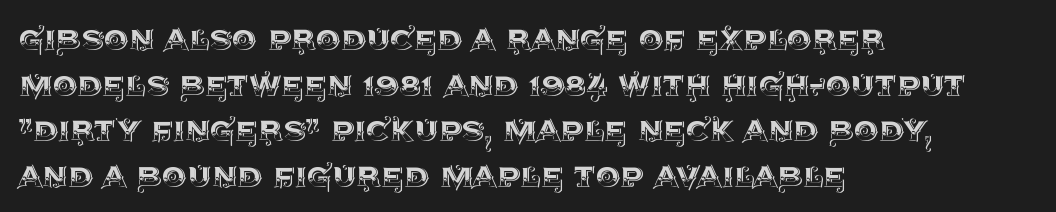
{"italic": "no", "width": "normal", "x_height": "large", "monospaced": "no", "underline": "no", "align": "left", "line_spacing_ratio": 1.17, "letter_spacing": "normal", "letter_spacing_em": 0.0, "glyph_px": 39}
